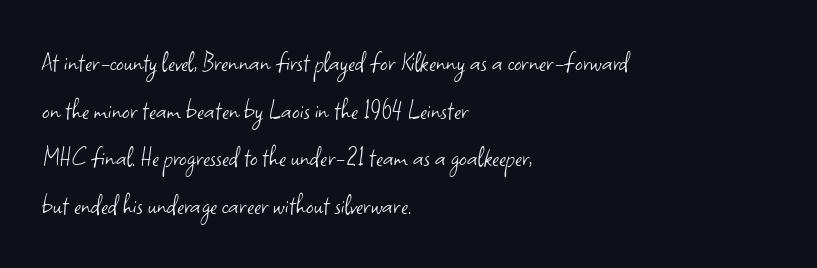
{"serif": "no", "bold": "no", "weight": "light", "width": "normal", "stroke_contrast": "low", "x_height": "small", "monospaced": "no", "underline": "no", "align": "left", "line_spacing": "normal", "line_spacing_ratio": 1.59, "letter_spacing": "normal", "letter_spacing_em": 0.0, "glyph_px": 30}
